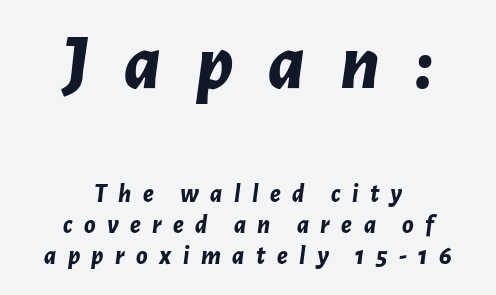
The image shows 79 px bold type, italic (leaning right); set centered, line spacing 1.19x, unusually wide letter spacing (+0.44 em), not underlined; the first (top) block is 3.04x larger; low stroke contrast and a medium x-height.
